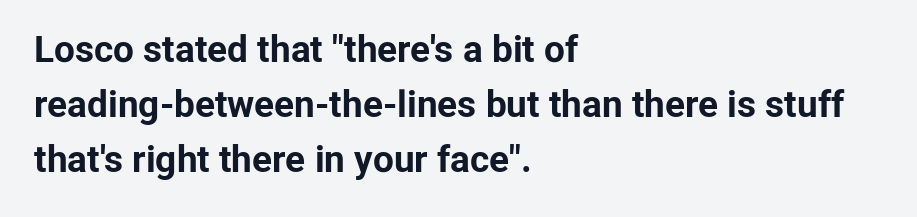
Q: Is the text bold? A: Yes.
Q: Is the text italic (slanted)? A: No, it is upright.
Q: Is the typeface a serif or a sans-serif typeface? A: Sans-serif.
Q: Is the text underlined? A: No.
Q: How is the paragraph aligned? A: Left-aligned.
Q: Is the spacing between letters normal or unusually wide? A: Normal.
Q: Is the spacing between lines tight, normal or loose? A: Normal.
Q: Width (condensed, normal, or wide)? A: Normal.
Q: Stroke contrast? A: Low.
Q: x-height? A: Medium.
Q: Monospaced? A: No.
